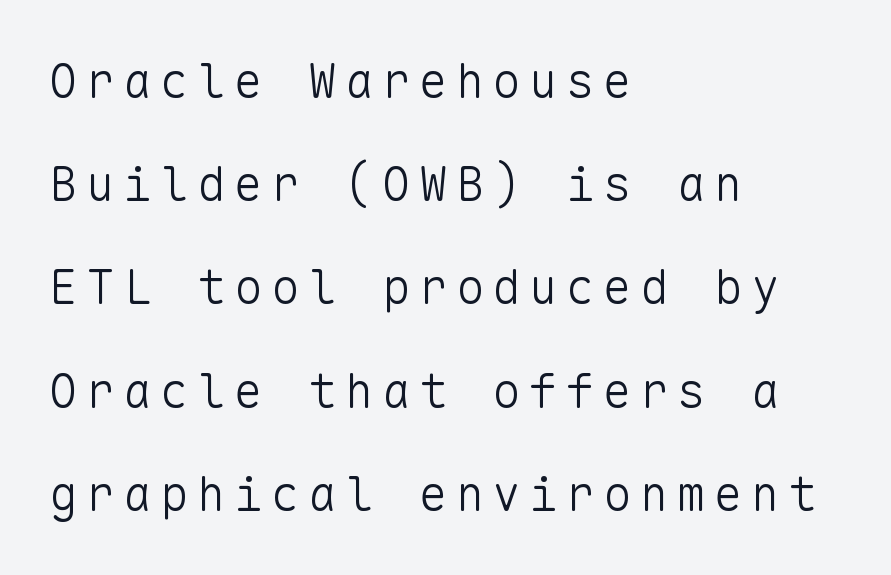
No feet cap the strokes, marking this as sans-serif type. Think of a typewriter: that constant character pitch is what you see here. Leading is clearly above the norm, producing a sparse column. The typesetting does not lean heavy: it is not bold. Does the lettering tilt? It doesn't — this is upright. A classic flush-left, rag-right setting is used for this passage.
